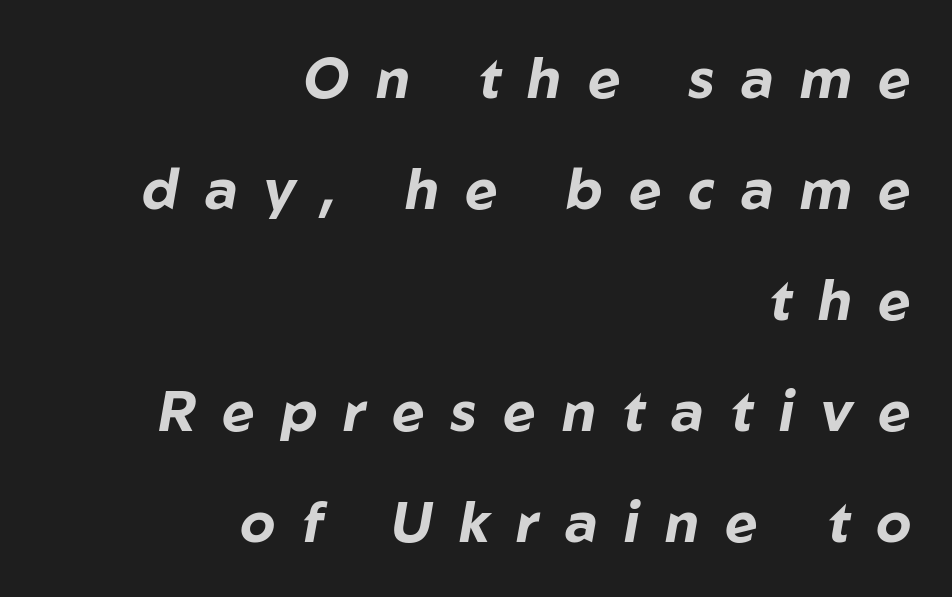
{"italic": "yes", "lean": "right", "slant_degrees": 10, "bold": "yes", "weight": "bold", "width": "normal", "stroke_contrast": "low", "x_height": "medium", "monospaced": "no", "underline": "no", "align": "right", "line_spacing": "loose", "line_spacing_ratio": 1.98, "letter_spacing": "wide", "letter_spacing_em": 0.47, "glyph_px": 56}
